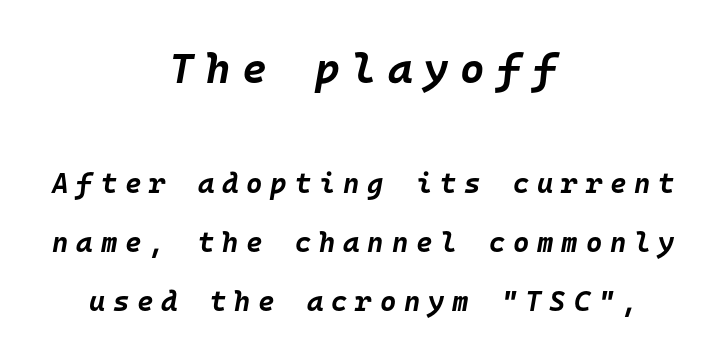
Q: Is the text bold? A: Yes.
Q: Is the text italic (slanted)? A: Yes, it leans right by about 10 degrees.
Q: Is the text underlined? A: No.
Q: How is the paragraph aligned? A: Centered.
Q: Is the spacing between letters normal or unusually wide? A: Unusually wide.
Q: Is the spacing between lines tight, normal or loose? A: Loose.
Q: Which block of text is set in a larger size, the first (top) or the second (bottom)? A: The first (top) one.
Q: Width (condensed, normal, or wide)? A: Normal.
Q: Stroke contrast? A: Low.
Q: x-height? A: Large.
Q: Monospaced? A: Yes.
